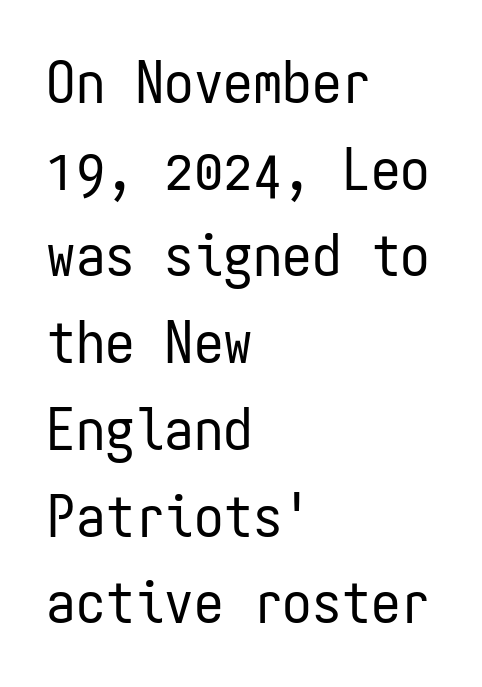
{"serif": "no", "italic": "no", "bold": "no", "weight": "regular", "width": "condensed", "stroke_contrast": "low", "x_height": "medium", "monospaced": "yes", "underline": "no", "align": "left", "line_spacing": "normal", "line_spacing_ratio": 1.47, "letter_spacing": "normal", "letter_spacing_em": 0.0, "glyph_px": 59}
